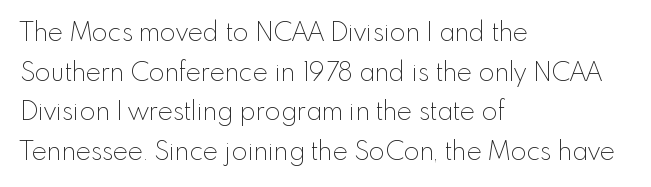
The image shows 26 px text type, upright; set left-aligned, normal line spacing (1.52x), normal letter spacing, not underlined.
